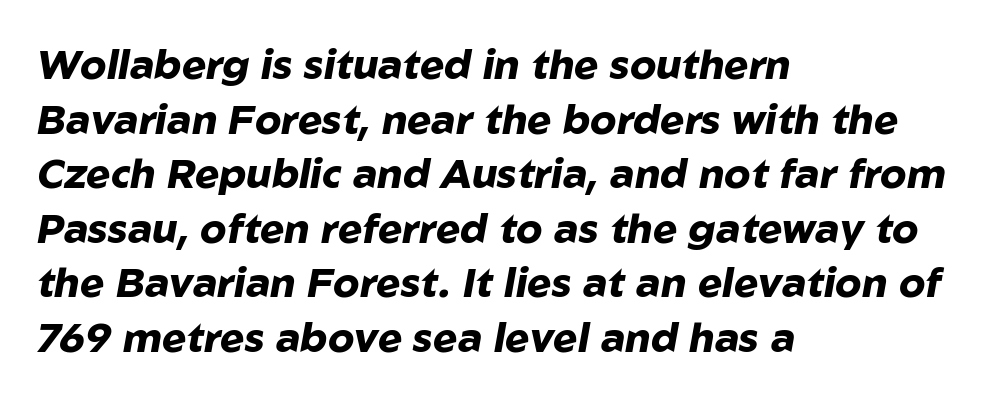
{"italic": "yes", "lean": "right", "slant_degrees": 10, "bold": "yes", "weight": "heavy", "width": "normal", "stroke_contrast": "low", "x_height": "medium", "monospaced": "no", "underline": "no", "align": "left", "line_spacing": "normal", "line_spacing_ratio": 1.33, "letter_spacing": "normal", "letter_spacing_em": 0.0, "glyph_px": 41}
